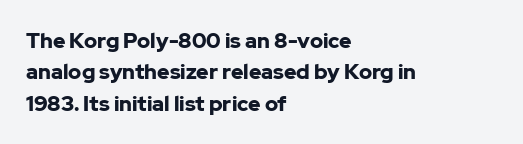
Q: Is the text bold? A: Yes.
Q: Is the text italic (slanted)? A: No, it is upright.
Q: Is the text underlined? A: No.
Q: How is the paragraph aligned? A: Left-aligned.
Q: Is the spacing between letters normal or unusually wide? A: Normal.
Q: Is the spacing between lines tight, normal or loose? A: Normal.
